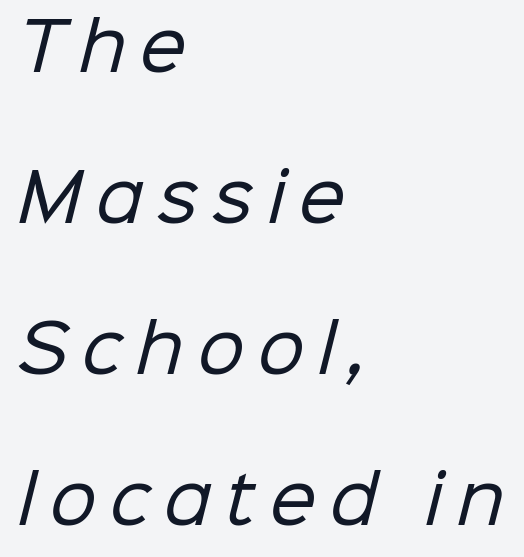
The image shows 66 px regular-weight sans-serif type; set left-aligned, loose line spacing (2.29x), unusually wide letter spacing (+0.21 em), not underlined; low stroke contrast and a medium x-height.
